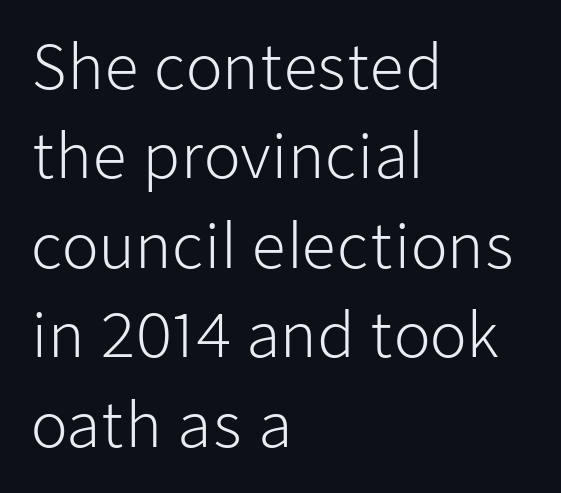
Q: Is the text bold? A: No.
Q: Is the text italic (slanted)? A: No, it is upright.
Q: Is the typeface a serif or a sans-serif typeface? A: Sans-serif.
Q: Is the text underlined? A: No.
Q: How is the paragraph aligned? A: Left-aligned.
Q: Is the spacing between letters normal or unusually wide? A: Normal.
Q: Is the spacing between lines tight, normal or loose? A: Normal.
Q: Width (condensed, normal, or wide)? A: Normal.
Q: Stroke contrast? A: Low.
Q: x-height? A: Medium.
Q: Monospaced? A: No.
